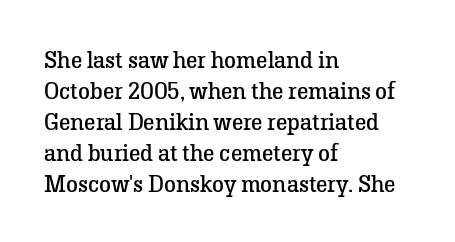
Q: Is the text bold? A: No.
Q: Is the text italic (slanted)? A: No, it is upright.
Q: Is the text underlined? A: No.
Q: How is the paragraph aligned? A: Left-aligned.
Q: Is the spacing between letters normal or unusually wide? A: Normal.
Q: Is the spacing between lines tight, normal or loose? A: Normal.
